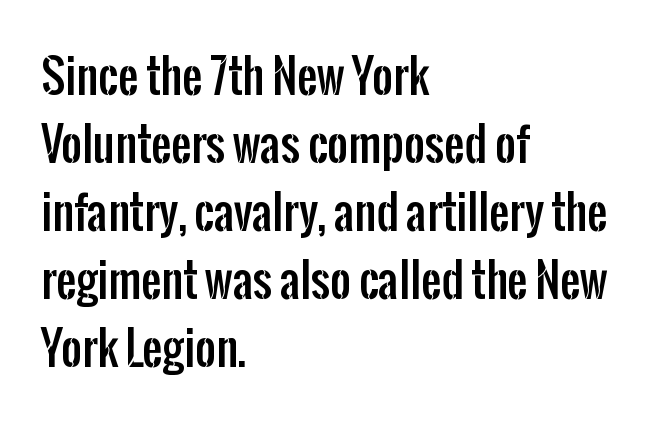
Honestly, there is no underline to notice here at all. The type family on display is of the sans-serif kind. Each letter keeps its own natural width here, so spacing adapts to shape. The space between consecutive lines is moderate. Compared with a centered layout, this one pins lines to the left instead.
